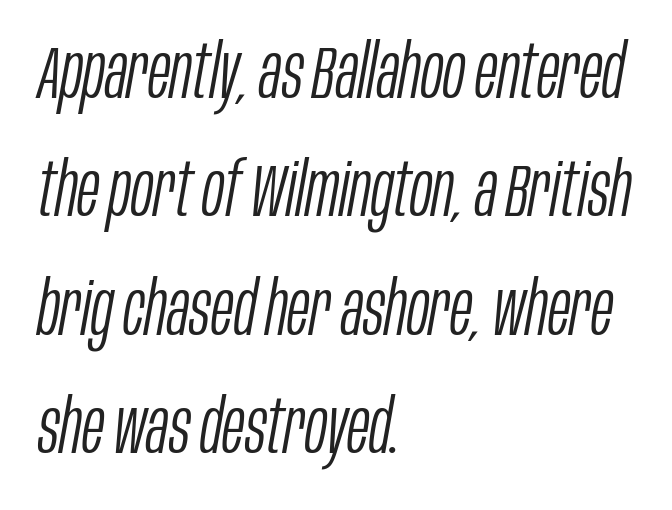
The image shows 75 px light, condensed type, italic (leaning right); set left-aligned, normal line spacing (1.58x), normal letter spacing, not underlined; low stroke contrast and a large x-height.
